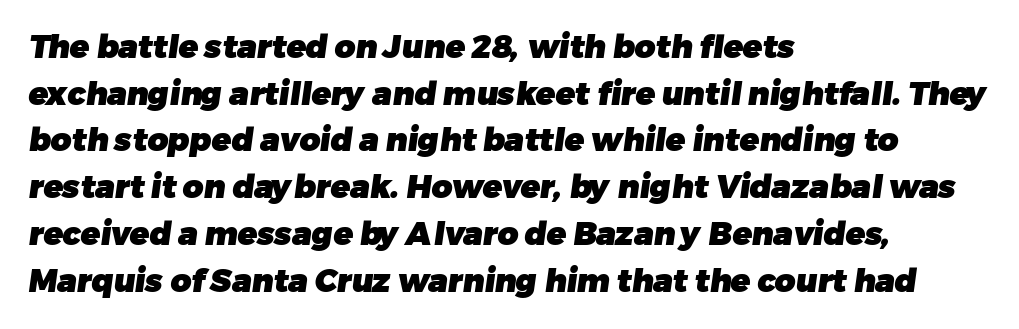
{"serif": "no", "bold": "yes", "weight": "heavy", "width": "normal", "stroke_contrast": "low", "x_height": "medium", "monospaced": "no", "underline": "no", "align": "left", "line_spacing": "normal", "line_spacing_ratio": 1.46, "letter_spacing": "normal", "letter_spacing_em": 0.0, "glyph_px": 32}
